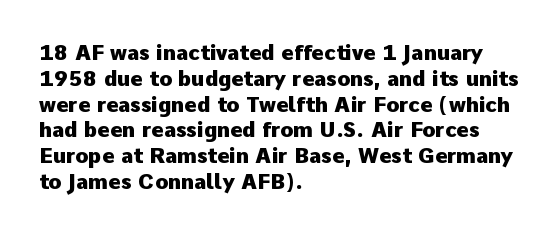
The letters stand upright; this is a roman face. Every row of glyphs begins at an identical x-position on the left. Between one letter and the next there's only the usual sliver of space. Caption: bold face, heavy strokes.
